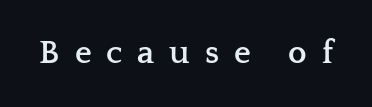
Q: Is the text bold? A: Yes.
Q: Is the text italic (slanted)? A: No, it is upright.
Q: Is the typeface a serif or a sans-serif typeface? A: Serif.
Q: Is the text underlined? A: No.
Q: Is the spacing between letters normal or unusually wide? A: Unusually wide.
Q: Width (condensed, normal, or wide)? A: Wide.
Q: Stroke contrast? A: Low.
Q: x-height? A: Medium.
Q: Monospaced? A: No.
